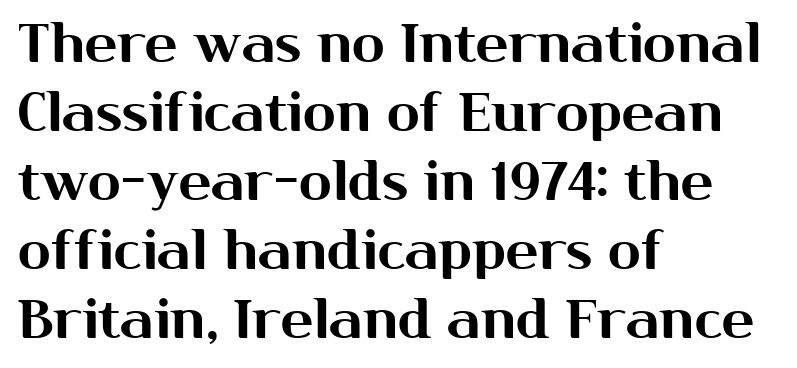
Q: Is the text italic (slanted)? A: No, it is upright.
Q: Is the typeface a serif or a sans-serif typeface? A: Sans-serif.
Q: Is the text underlined? A: No.
Q: How is the paragraph aligned? A: Left-aligned.
Q: Is the spacing between letters normal or unusually wide? A: Normal.
Q: Is the spacing between lines tight, normal or loose? A: Normal.
Q: Width (condensed, normal, or wide)? A: Normal.
Q: Stroke contrast? A: Medium.
Q: x-height? A: Medium.
Q: Monospaced? A: No.
